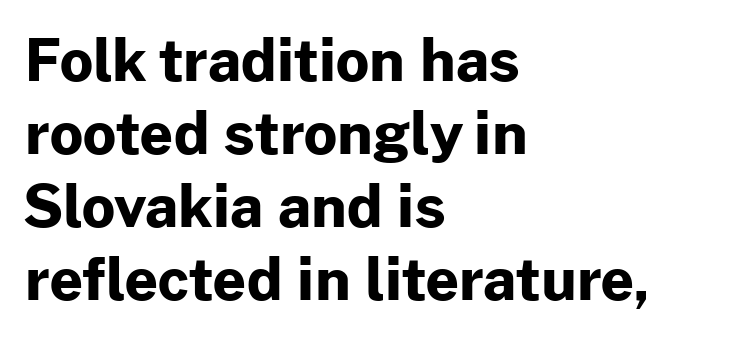
{"serif": "no", "italic": "no", "bold": "yes", "weight": "bold", "width": "normal", "stroke_contrast": "low", "x_height": "medium", "monospaced": "no", "underline": "no", "align": "left", "line_spacing": "normal", "line_spacing_ratio": 1.26, "letter_spacing": "normal", "letter_spacing_em": 0.0, "glyph_px": 58}
